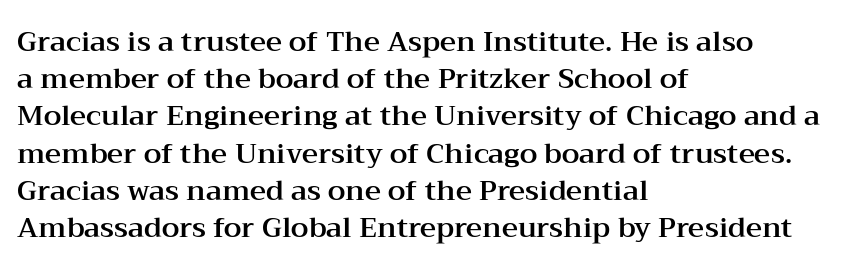
{"serif": "yes", "italic": "no", "width": "wide", "stroke_contrast": "medium", "x_height": "medium", "monospaced": "no", "underline": "no", "align": "left", "line_spacing": "normal", "line_spacing_ratio": 1.33, "letter_spacing": "normal", "letter_spacing_em": 0.0, "glyph_px": 28}
